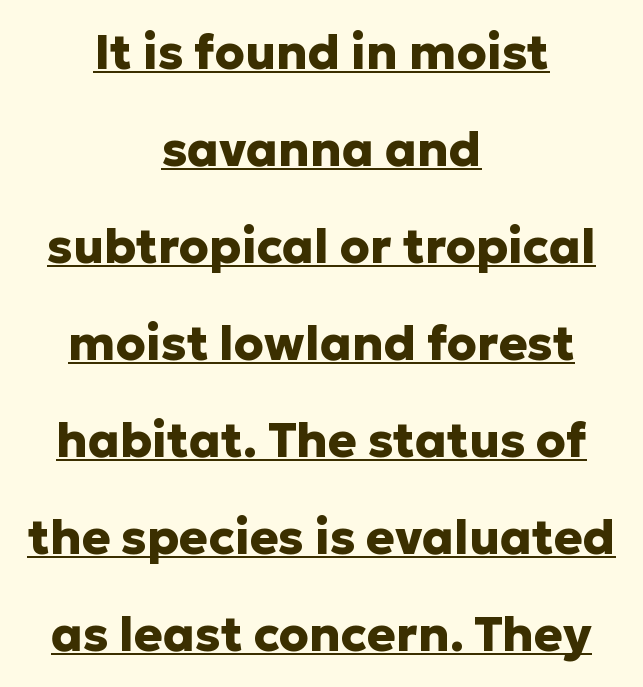
{"serif": "no", "italic": "no", "bold": "yes", "weight": "heavy", "width": "normal", "stroke_contrast": "low", "x_height": "medium", "monospaced": "no", "underline": "yes", "align": "center", "line_spacing": "loose", "line_spacing_ratio": 2.02, "letter_spacing": "normal", "letter_spacing_em": 0.0, "glyph_px": 48}
